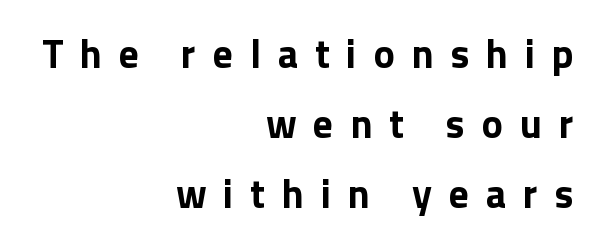
The image shows 40 px bold sans-serif type, upright; set right-aligned, line spacing 1.75x, unusually wide letter spacing (+0.42 em), not underlined; low stroke contrast and a medium x-height.
